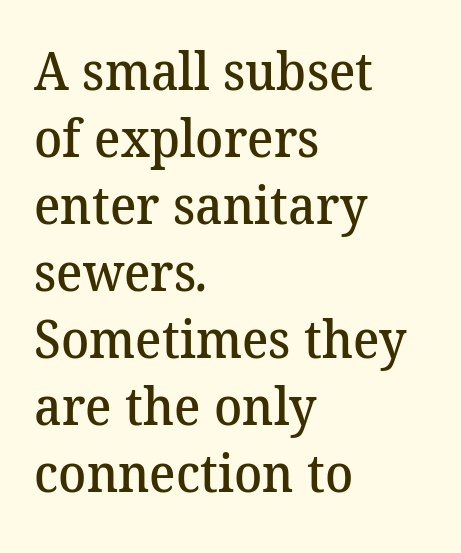
{"serif": "yes", "bold": "semi", "weight": "semibold", "width": "normal", "stroke_contrast": "medium", "x_height": "medium", "monospaced": "no", "underline": "no", "align": "left", "line_spacing": "normal", "line_spacing_ratio": 1.29, "letter_spacing": "normal", "letter_spacing_em": 0.0, "glyph_px": 52}
